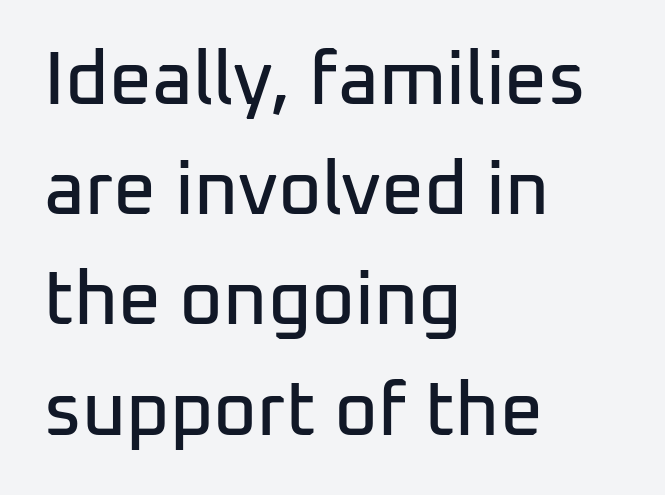
{"serif": "no", "italic": "no", "width": "normal", "stroke_contrast": "low", "x_height": "medium", "monospaced": "no", "underline": "no", "align": "left", "line_spacing": "normal", "line_spacing_ratio": 1.47, "letter_spacing": "normal", "letter_spacing_em": 0.0, "glyph_px": 75}
